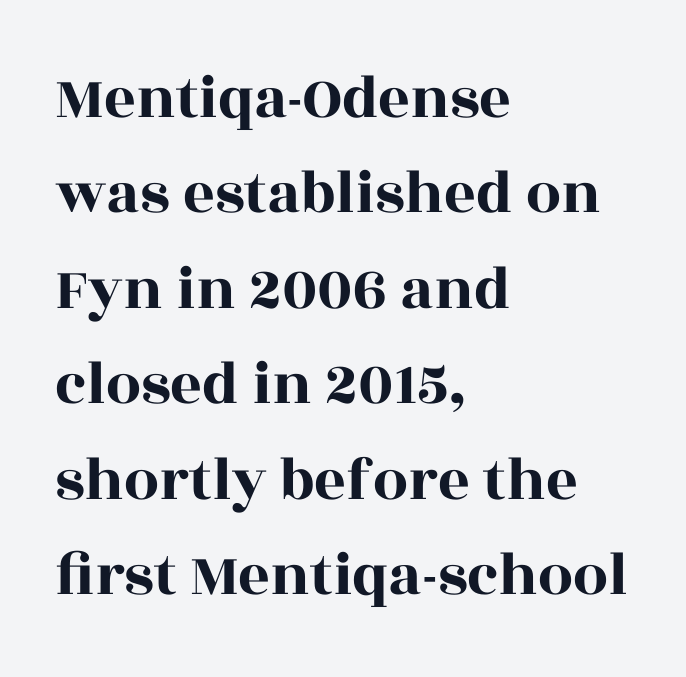
{"serif": "yes", "italic": "no", "width": "wide", "x_height": "large", "monospaced": "no", "underline": "no", "align": "left", "line_spacing": "normal", "line_spacing_ratio": 1.54, "letter_spacing": "normal", "letter_spacing_em": 0.0, "glyph_px": 62}
